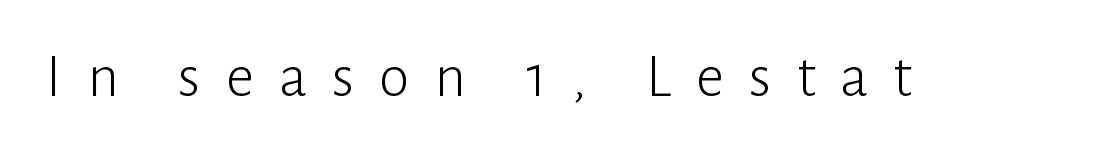
Q: Is the text bold? A: No.
Q: Is the text italic (slanted)? A: No, it is upright.
Q: Is the typeface a serif or a sans-serif typeface? A: Sans-serif.
Q: Is the text underlined? A: No.
Q: Is the spacing between letters normal or unusually wide? A: Unusually wide.
Q: Width (condensed, normal, or wide)? A: Normal.
Q: Stroke contrast? A: Low.
Q: x-height? A: Medium.
Q: Monospaced? A: No.
